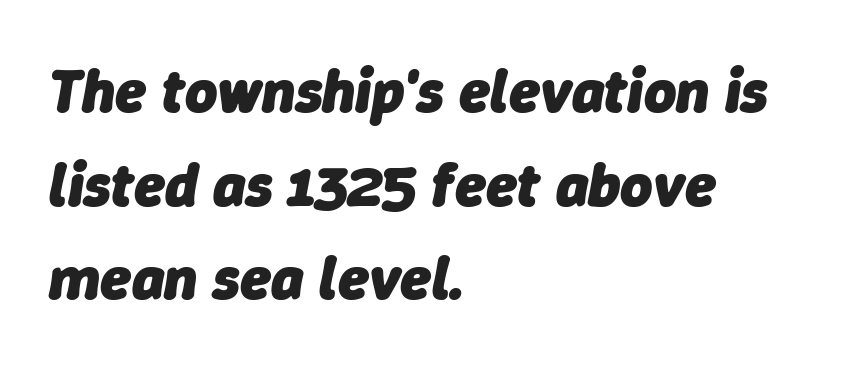
{"italic": "yes", "lean": "right", "slant_degrees": 9, "bold": "yes", "weight": "heavy", "width": "normal", "stroke_contrast": "low", "x_height": "medium", "monospaced": "no", "underline": "no", "align": "left", "line_spacing": "normal", "line_spacing_ratio": 1.51, "letter_spacing": "normal", "letter_spacing_em": 0.0, "glyph_px": 62}
